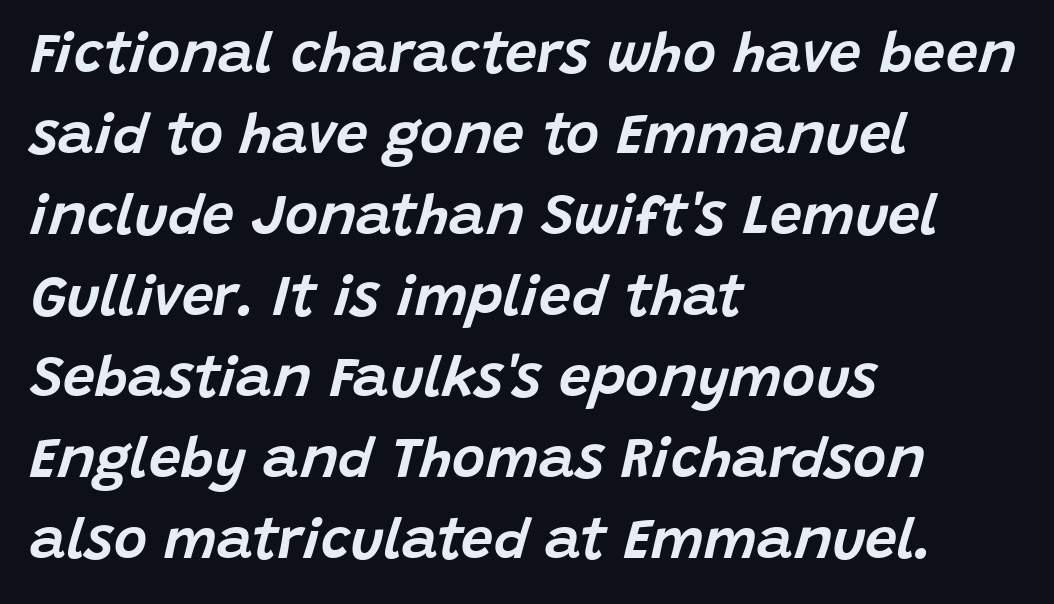
The image shows 57 px text type, italic (leaning right); set left-aligned, normal line spacing (1.42x), normal letter spacing, not underlined; low stroke contrast and a large x-height.
